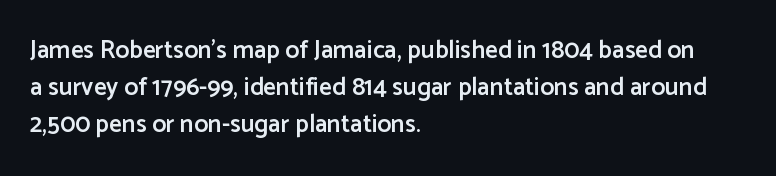
Q: Is the text bold? A: Semi-bold.
Q: Is the text italic (slanted)? A: No, it is upright.
Q: Is the text underlined? A: No.
Q: How is the paragraph aligned? A: Left-aligned.
Q: Is the spacing between letters normal or unusually wide? A: Normal.
Q: Is the spacing between lines tight, normal or loose? A: Normal.
